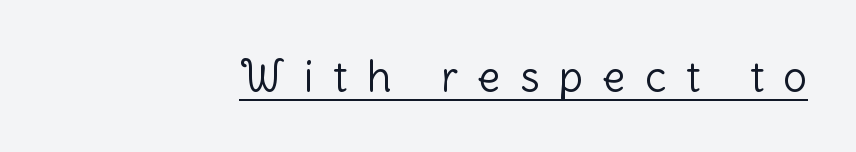
The image shows 42 px light sans-serif type, upright; set right-aligned, unusually wide letter spacing (+0.47 em), underlined; low stroke contrast and a medium x-height.
